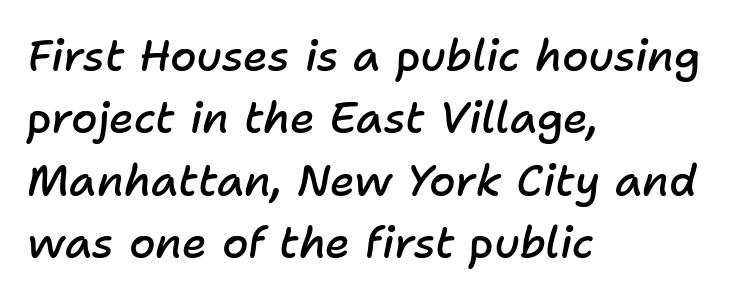
{"italic": "yes", "lean": "right", "slant_degrees": 11, "bold": "semi", "weight": "semibold", "width": "normal", "stroke_contrast": "low", "x_height": "medium", "monospaced": "no", "underline": "no", "align": "left", "line_spacing": "normal", "line_spacing_ratio": 1.45, "letter_spacing": "normal", "letter_spacing_em": 0.0, "glyph_px": 43}
